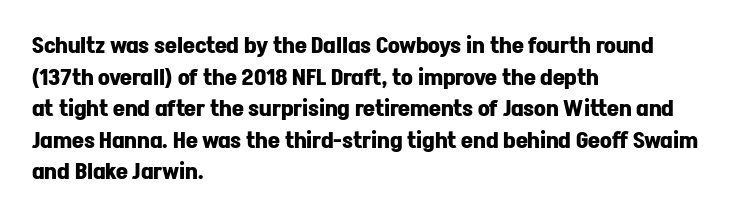
One glance says typical: line gaps are just what's usual. The letters stand upright; this is a roman face. These lines stack with their left ends in a neat column. Bold? Absolutely — the strokes are thick and heavy.
